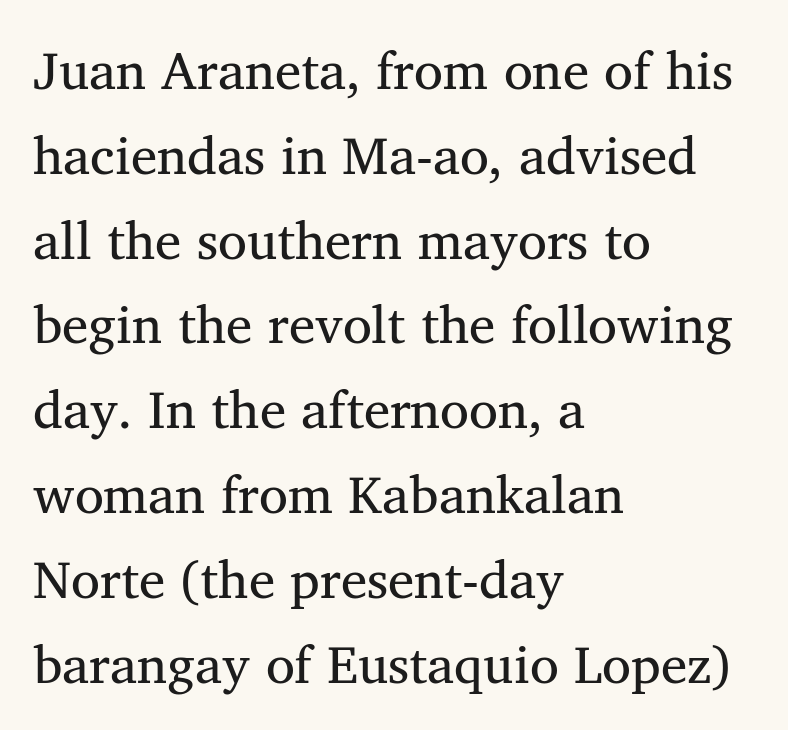
Is the block centered? No — it sits flush against the left margin. Evenly set lines give the paragraph a standard silhouette. Spacing verdict: proportional, widths tailored to each character. Examine the stroke ends and you'll spot serifs.
